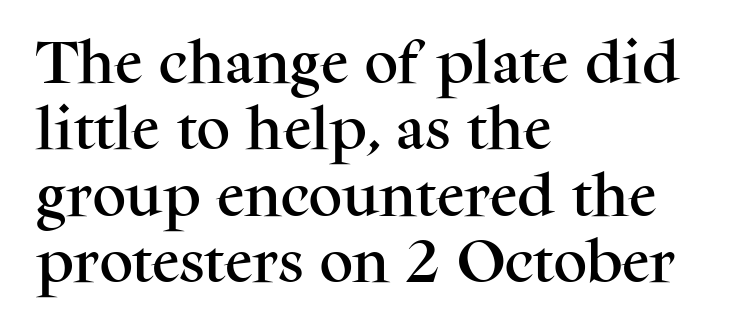
The line texture is even and compact thanks to regular tracking. The rendering uses natural spacing where letterforms have individual widths. This sample keeps an unexceptional amount of space between lines. Line starts are locked; line ends wander. Does the type have serifs? Yes, each stem ends in a small foot. A roman cut, with each character standing at attention.
